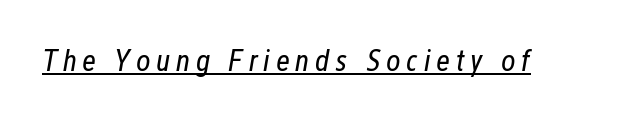
Is the stroke heavy? The answer is a plain regular-or-lighter. The rendering applies a slant to the glyphs. Caption: lettering with a line underneath. Here the designer chose a conventional face with non-uniform glyph widths.
